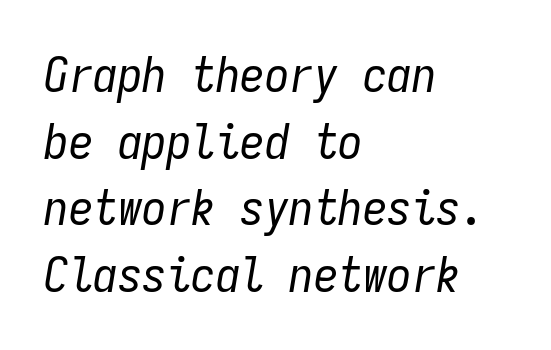
Think of a typewriter: that constant character pitch is what you see here. How would I describe the line gaps? Plain and ordinary. Counters stay open thanks to moderate or lighter strokes. Spacing between characters is what you'd get straight out of the box.
